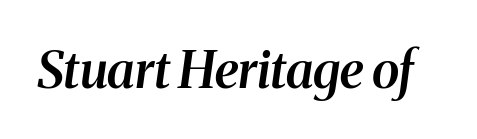
How are the letters spaced? Ordinarily, with no added tracking. I'd call this a serif setting — the letters wear small feet. An italicized treatment has been applied to the whole sample. Does the weight exceed regular? Yes, but only to semibold.
